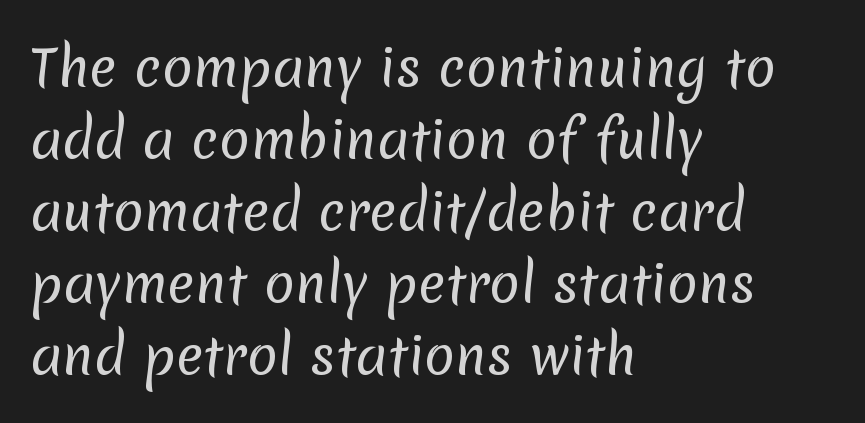
Look at the bottom of the vertical strokes: they stop flat, with no serifs. No extra ink here — the face is not bold. Every row of glyphs begins at an identical x-position on the left. You could not count columns in this text — the font is proportionally spaced.
